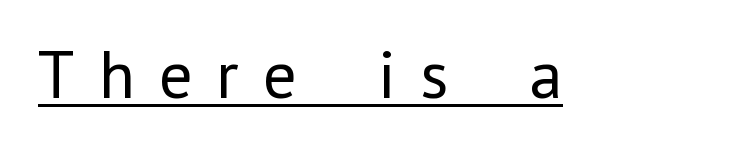
Q: Is the text bold? A: No.
Q: Is the text italic (slanted)? A: No, it is upright.
Q: Is the typeface a serif or a sans-serif typeface? A: Sans-serif.
Q: Is the text underlined? A: Yes.
Q: Is the spacing between letters normal or unusually wide? A: Unusually wide.
Q: Width (condensed, normal, or wide)? A: Normal.
Q: Stroke contrast? A: Low.
Q: x-height? A: Medium.
Q: Monospaced? A: No.
